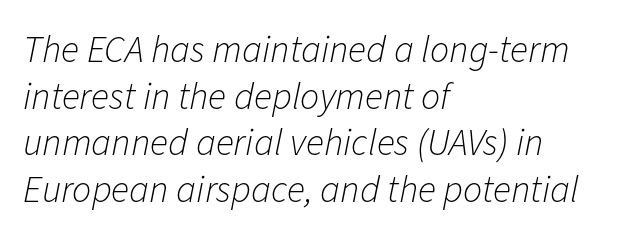
{"italic": "yes", "lean": "right", "slant_degrees": 11, "bold": "no", "weight": "light", "width": "normal", "stroke_contrast": "low", "x_height": "medium", "monospaced": "no", "underline": "no", "align": "left", "line_spacing_ratio": 1.23, "letter_spacing": "normal", "letter_spacing_em": 0.0, "glyph_px": 38}
